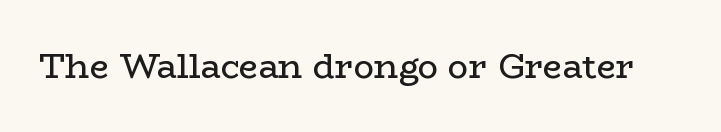
Q: Is the text bold? A: No.
Q: Is the text italic (slanted)? A: No, it is upright.
Q: Is the typeface a serif or a sans-serif typeface? A: Serif.
Q: Is the text underlined? A: No.
Q: Is the spacing between letters normal or unusually wide? A: Normal.
Q: Width (condensed, normal, or wide)? A: Wide.
Q: Stroke contrast? A: Low.
Q: x-height? A: Medium.
Q: Monospaced? A: No.
